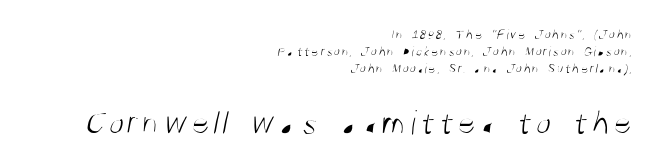
The image shows 35 px light, condensed sans-serif type; set right-aligned, line spacing 1.21x, not underlined; the second (bottom) block is 2.5x larger; medium stroke contrast and a large x-height.
